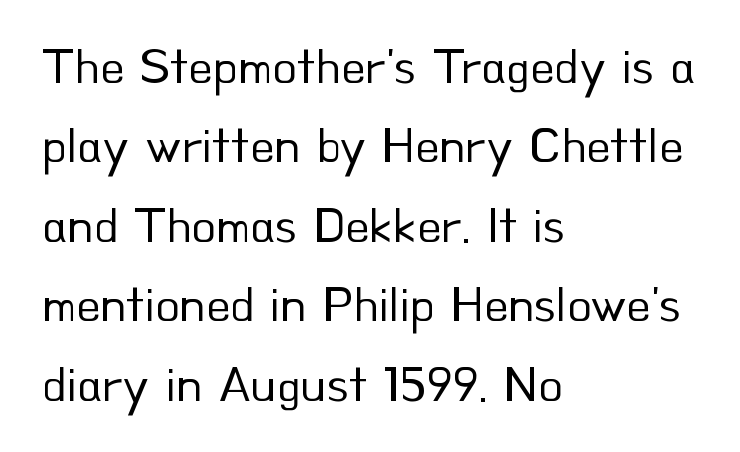
The image shows 50 px regular-weight sans-serif type, upright; set left-aligned, normal line spacing (1.59x), normal letter spacing, not underlined; low stroke contrast and a small x-height.
